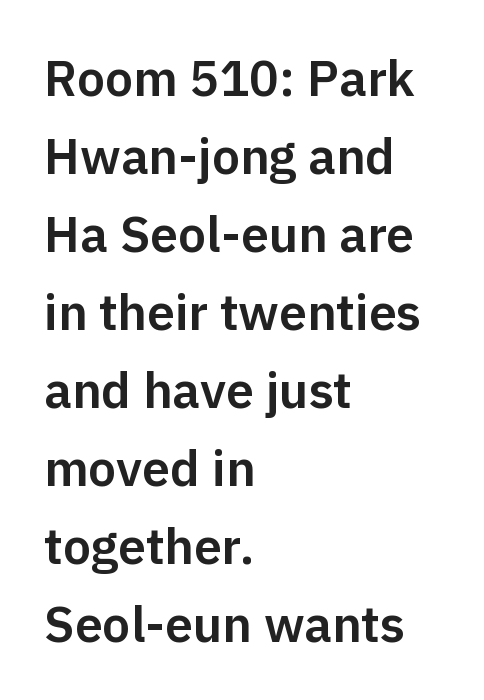
Q: Is the text italic (slanted)? A: No, it is upright.
Q: Is the typeface a serif or a sans-serif typeface? A: Sans-serif.
Q: Is the text underlined? A: No.
Q: How is the paragraph aligned? A: Left-aligned.
Q: Is the spacing between letters normal or unusually wide? A: Normal.
Q: Is the spacing between lines tight, normal or loose? A: Normal.
Q: Width (condensed, normal, or wide)? A: Normal.
Q: Stroke contrast? A: Low.
Q: x-height? A: Medium.
Q: Monospaced? A: No.
